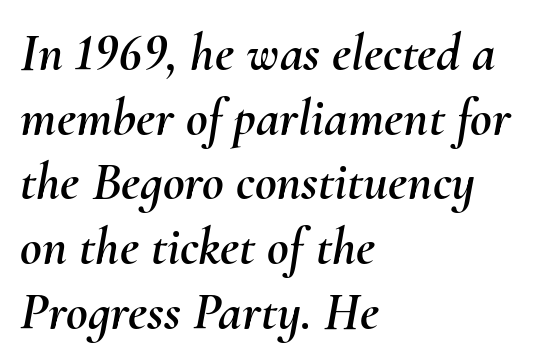
The paragraph has a hard left edge and a soft right edge. Unmarked baselines from the first word to the last. Default kerning and tracking; the words read as compact shapes. The font's italic variant was chosen for this text. Is this a fixed-width face? No — the glyphs have proportional, varying widths.
